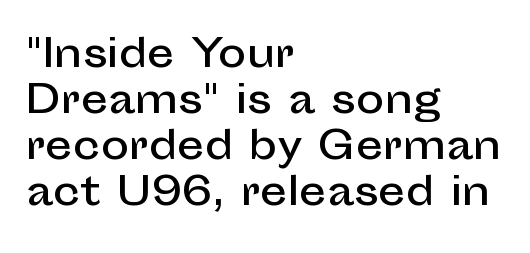
Q: Is the text italic (slanted)? A: No, it is upright.
Q: Is the typeface a serif or a sans-serif typeface? A: Sans-serif.
Q: Is the text underlined? A: No.
Q: How is the paragraph aligned? A: Left-aligned.
Q: Is the spacing between letters normal or unusually wide? A: Normal.
Q: Width (condensed, normal, or wide)? A: Normal.
Q: Stroke contrast? A: Low.
Q: x-height? A: Medium.
Q: Monospaced? A: No.
